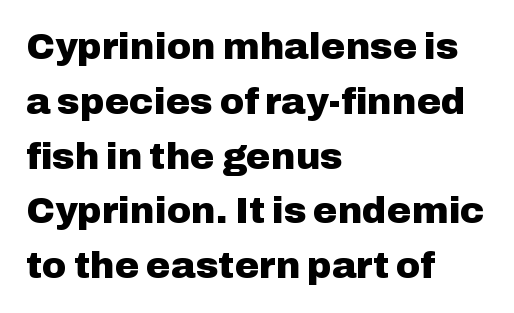
{"serif": "no", "italic": "no", "bold": "yes", "weight": "heavy", "width": "normal", "stroke_contrast": "low", "x_height": "medium", "monospaced": "no", "underline": "no", "align": "left", "line_spacing": "normal", "line_spacing_ratio": 1.48, "letter_spacing": "normal", "letter_spacing_em": 0.0, "glyph_px": 37}
